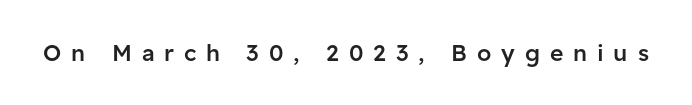
{"italic": "no", "bold": "semi", "underline": "no", "letter_spacing": "wide", "letter_spacing_em": 0.43, "glyph_px": 23}
